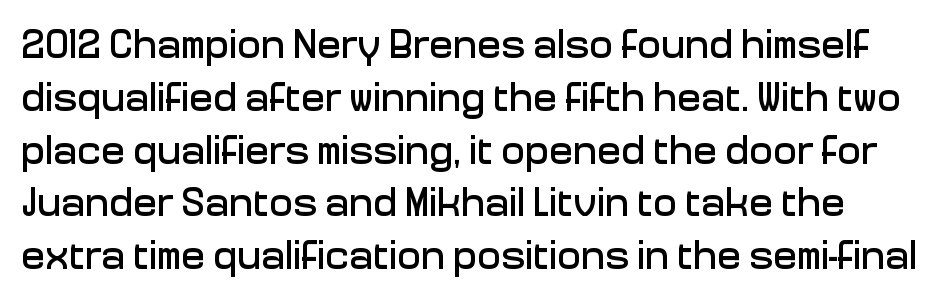
{"serif": "no", "italic": "no", "width": "normal", "stroke_contrast": "low", "x_height": "medium", "monospaced": "no", "underline": "no", "line_spacing": "normal", "line_spacing_ratio": 1.32, "letter_spacing": "normal", "letter_spacing_em": 0.0, "glyph_px": 40}
